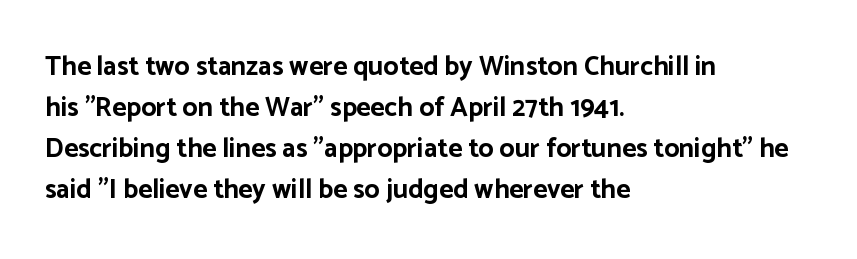
Q: Is the text bold? A: Yes.
Q: Is the text italic (slanted)? A: No, it is upright.
Q: Is the text underlined? A: No.
Q: How is the paragraph aligned? A: Left-aligned.
Q: Is the spacing between letters normal or unusually wide? A: Normal.
Q: Is the spacing between lines tight, normal or loose? A: Normal.
